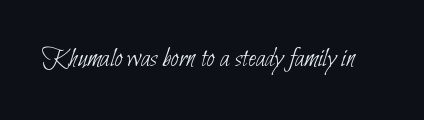
{"serif": "no", "bold": "no", "weight": "thin", "width": "condensed", "stroke_contrast": "low", "x_height": "small", "monospaced": "no", "underline": "no", "letter_spacing": "normal", "letter_spacing_em": 0.0, "glyph_px": 28}
